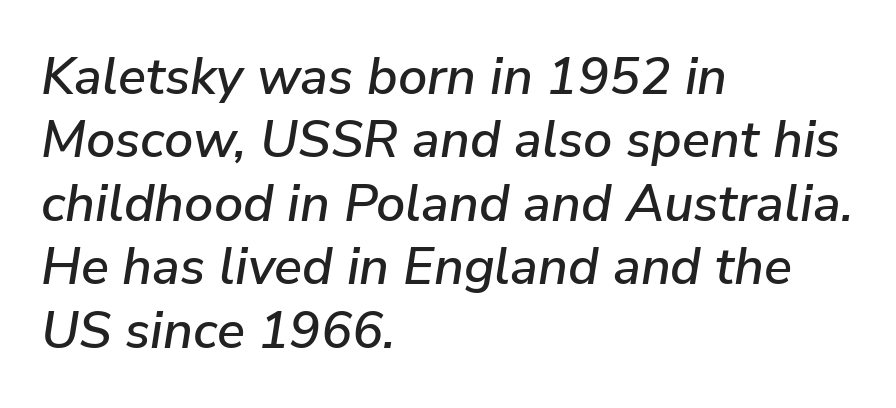
Q: Is the text italic (slanted)? A: Yes, it leans right by about 9 degrees.
Q: Is the text underlined? A: No.
Q: How is the paragraph aligned? A: Left-aligned.
Q: Is the spacing between letters normal or unusually wide? A: Normal.
Q: Width (condensed, normal, or wide)? A: Normal.
Q: Stroke contrast? A: Low.
Q: x-height? A: Medium.
Q: Monospaced? A: No.
